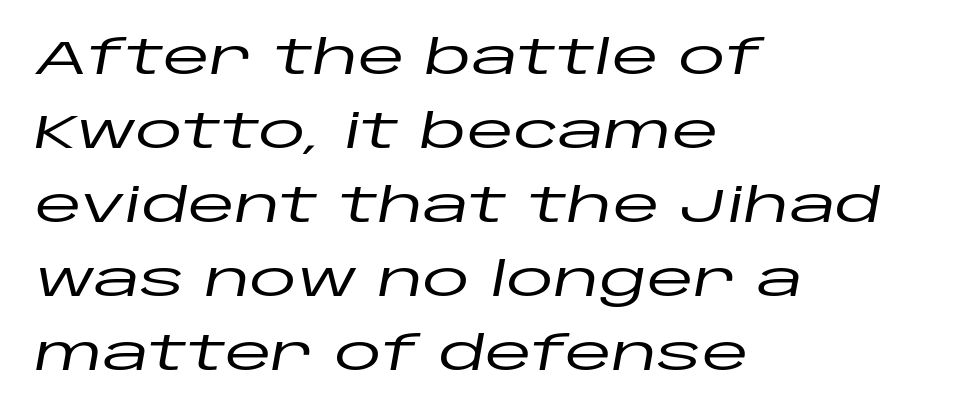
Q: Is the text italic (slanted)? A: Yes, it leans right by about 10 degrees.
Q: Is the text underlined? A: No.
Q: How is the paragraph aligned? A: Left-aligned.
Q: Is the spacing between letters normal or unusually wide? A: Normal.
Q: Is the spacing between lines tight, normal or loose? A: Normal.
Q: Width (condensed, normal, or wide)? A: Wide.
Q: Stroke contrast? A: Low.
Q: x-height? A: Large.
Q: Monospaced? A: No.
